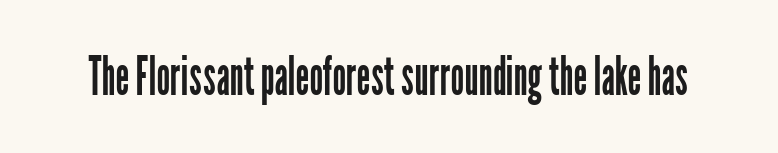
The image shows 54 px regular-weight, condensed sans-serif type, upright; set normal letter spacing, not underlined; low stroke contrast and a medium x-height.
